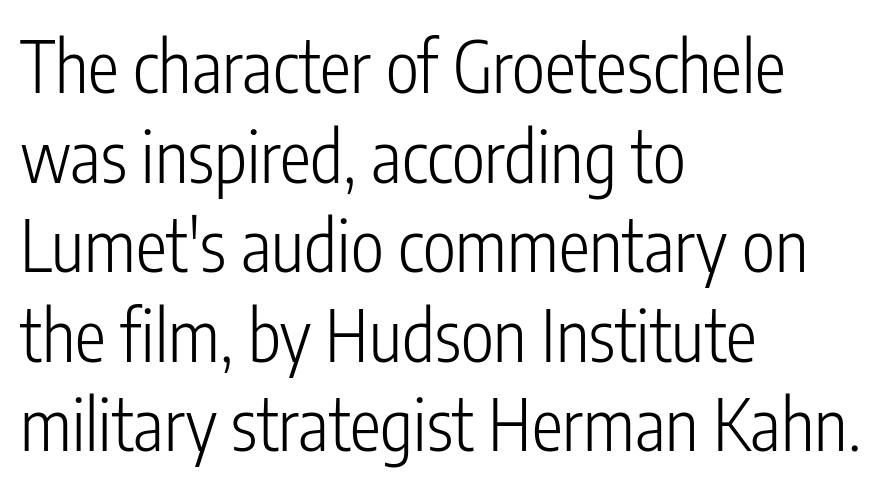
The letters carry no serifs — their stems end cleanly without finishing strokes. The typeface has the unassuming heft of standard copy or less. Compared with a centered layout, this one pins lines to the left instead. Quick note: interline space is typical.
